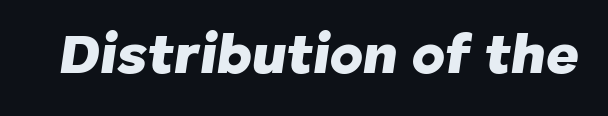
{"italic": "yes", "lean": "right", "slant_degrees": 8, "bold": "yes", "weight": "heavy", "width": "normal", "stroke_contrast": "low", "x_height": "medium", "monospaced": "no", "underline": "no", "letter_spacing": "normal", "letter_spacing_em": 0.0, "glyph_px": 57}
